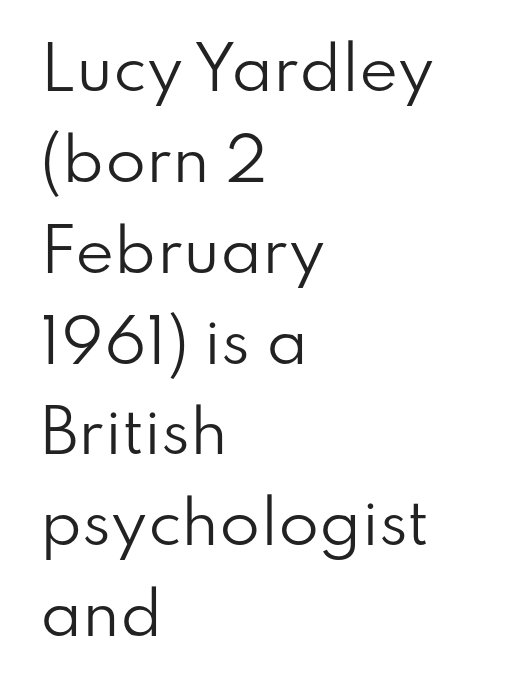
Q: Is the text bold? A: No.
Q: Is the text italic (slanted)? A: No, it is upright.
Q: Is the typeface a serif or a sans-serif typeface? A: Sans-serif.
Q: Is the text underlined? A: No.
Q: How is the paragraph aligned? A: Left-aligned.
Q: Is the spacing between letters normal or unusually wide? A: Normal.
Q: Is the spacing between lines tight, normal or loose? A: Normal.
Q: Width (condensed, normal, or wide)? A: Normal.
Q: Stroke contrast? A: Low.
Q: x-height? A: Small.
Q: Monospaced? A: No.
